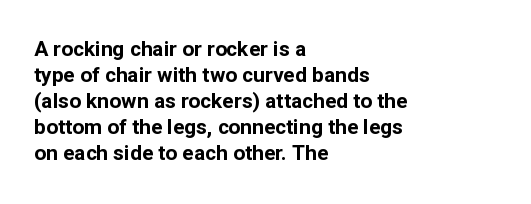
Q: Is the text bold? A: Yes.
Q: Is the text italic (slanted)? A: No, it is upright.
Q: Is the text underlined? A: No.
Q: How is the paragraph aligned? A: Left-aligned.
Q: Is the spacing between letters normal or unusually wide? A: Normal.
